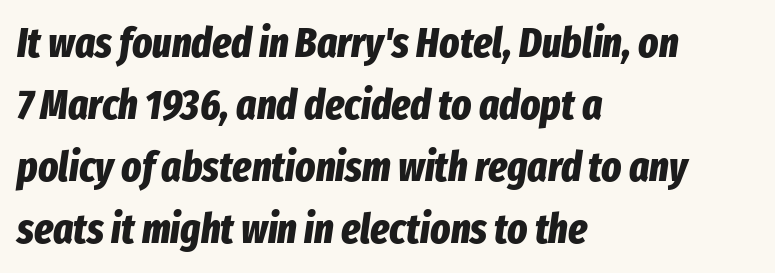
Q: Is the text bold? A: Yes.
Q: Is the text italic (slanted)? A: Yes, it leans right by about 8 degrees.
Q: Is the text underlined? A: No.
Q: How is the paragraph aligned? A: Left-aligned.
Q: Is the spacing between letters normal or unusually wide? A: Normal.
Q: Is the spacing between lines tight, normal or loose? A: Normal.
Q: Width (condensed, normal, or wide)? A: Condensed.
Q: Stroke contrast? A: Low.
Q: x-height? A: Medium.
Q: Monospaced? A: No.
